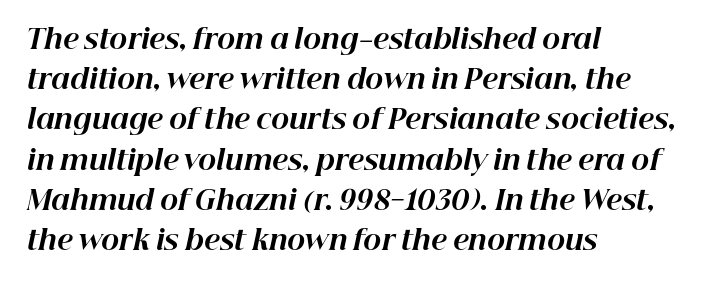
The image shows 27 px bold type, italic (leaning right); set left-aligned, normal line spacing (1.49x), normal letter spacing, not underlined.
